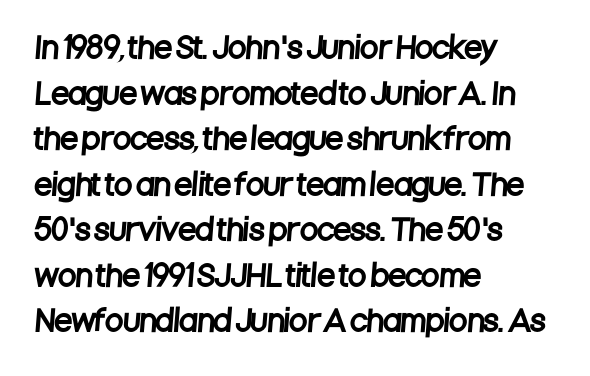
The image shows 29 px condensed sans-serif type; set left-aligned, normal line spacing (1.57x), normal letter spacing, not underlined; low stroke contrast and a large x-height.
